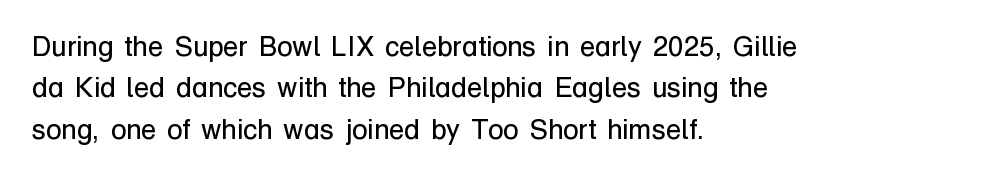
Q: Is the text bold? A: No.
Q: Is the text italic (slanted)? A: No, it is upright.
Q: Is the typeface a serif or a sans-serif typeface? A: Sans-serif.
Q: Is the text underlined? A: No.
Q: How is the paragraph aligned? A: Left-aligned.
Q: Is the spacing between letters normal or unusually wide? A: Normal.
Q: Is the spacing between lines tight, normal or loose? A: Normal.
Q: Width (condensed, normal, or wide)? A: Normal.
Q: Stroke contrast? A: Low.
Q: x-height? A: Medium.
Q: Monospaced? A: No.
